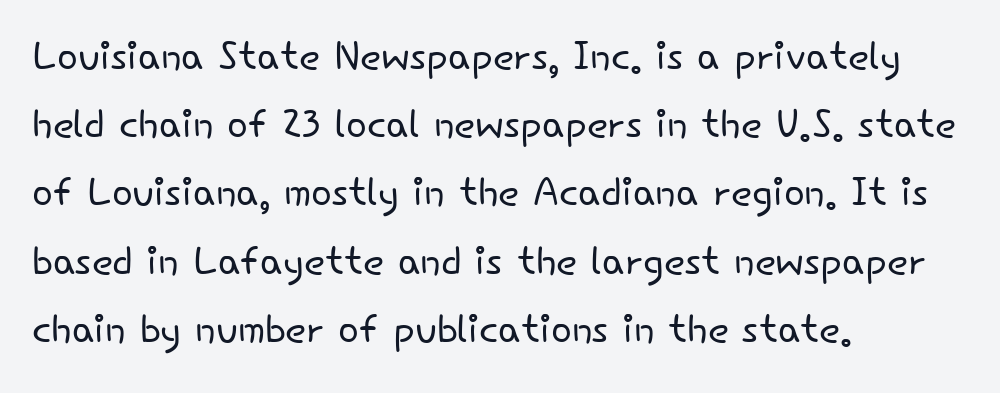
Q: Is the text bold? A: No.
Q: Is the text italic (slanted)? A: No, it is upright.
Q: Is the typeface a serif or a sans-serif typeface? A: Sans-serif.
Q: Is the text underlined? A: No.
Q: How is the paragraph aligned? A: Left-aligned.
Q: Is the spacing between letters normal or unusually wide? A: Normal.
Q: Width (condensed, normal, or wide)? A: Normal.
Q: Stroke contrast? A: Low.
Q: x-height? A: Small.
Q: Monospaced? A: No.
